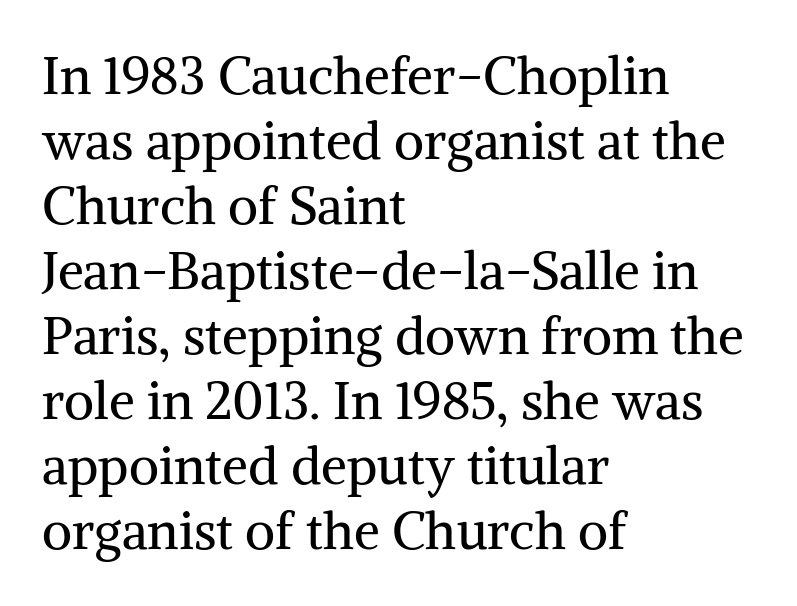
Q: Is the text bold? A: No.
Q: Is the text italic (slanted)? A: No, it is upright.
Q: Is the typeface a serif or a sans-serif typeface? A: Serif.
Q: Is the text underlined? A: No.
Q: How is the paragraph aligned? A: Left-aligned.
Q: Is the spacing between letters normal or unusually wide? A: Normal.
Q: Is the spacing between lines tight, normal or loose? A: Normal.
Q: Width (condensed, normal, or wide)? A: Normal.
Q: Stroke contrast? A: Medium.
Q: x-height? A: Medium.
Q: Monospaced? A: No.
